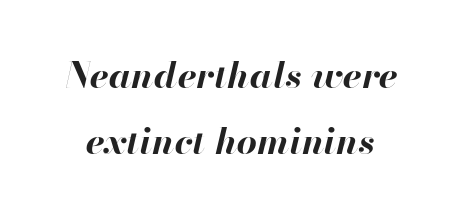
{"italic": "yes", "lean": "right", "slant_degrees": 13, "bold": "yes", "weight": "bold", "width": "normal", "stroke_contrast": "high", "x_height": "small", "monospaced": "no", "underline": "no", "line_spacing_ratio": 1.83, "letter_spacing": "normal", "letter_spacing_em": 0.0, "glyph_px": 36}
